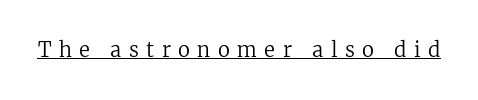
{"italic": "no", "bold": "no", "underline": "yes", "letter_spacing": "wide", "letter_spacing_em": 0.37, "glyph_px": 20}
